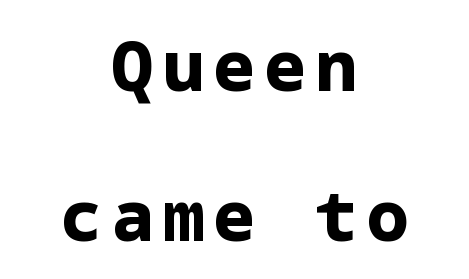
The image shows 69 px bold sans-serif type, upright; set centered, loose line spacing (2.17x), not underlined; low stroke contrast and a medium x-height.
